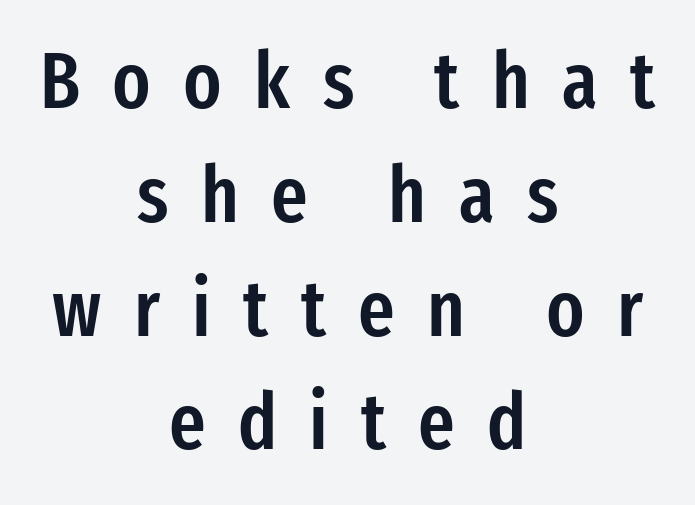
Q: Is the text bold? A: Semi-bold.
Q: Is the text italic (slanted)? A: No, it is upright.
Q: Is the typeface a serif or a sans-serif typeface? A: Sans-serif.
Q: Is the text underlined? A: No.
Q: How is the paragraph aligned? A: Centered.
Q: Is the spacing between letters normal or unusually wide? A: Unusually wide.
Q: Is the spacing between lines tight, normal or loose? A: Normal.
Q: Width (condensed, normal, or wide)? A: Condensed.
Q: Stroke contrast? A: Low.
Q: x-height? A: Medium.
Q: Monospaced? A: No.
